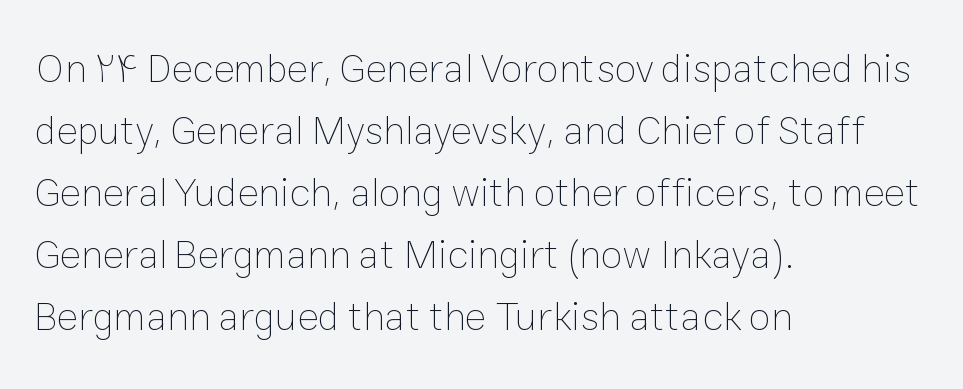
{"italic": "no", "bold": "no", "weight": "thin", "width": "normal", "stroke_contrast": "low", "x_height": "medium", "monospaced": "no", "underline": "no", "align": "left", "line_spacing": "normal", "line_spacing_ratio": 1.55, "letter_spacing": "normal", "letter_spacing_em": 0.0, "glyph_px": 40}
